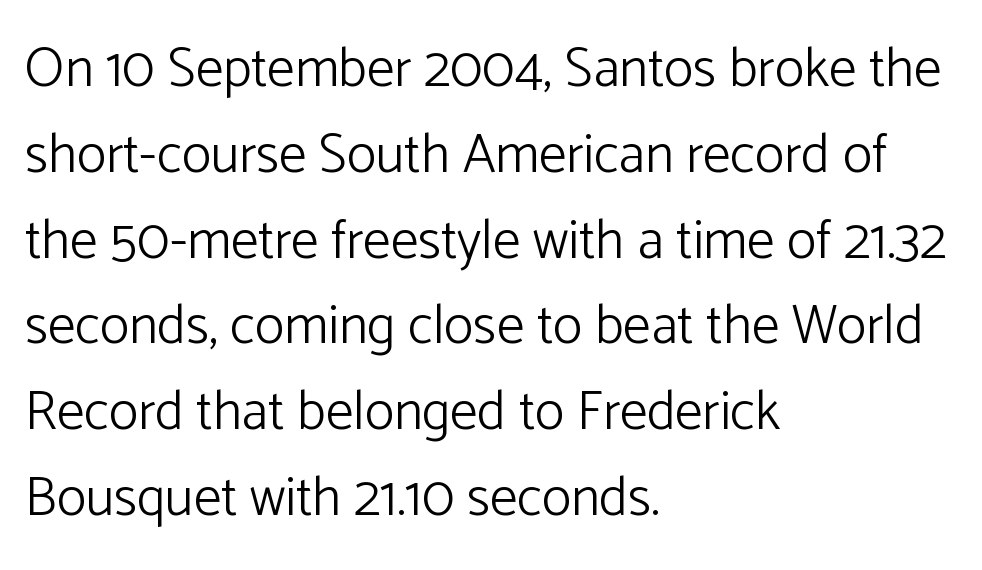
The image shows 55 px light sans-serif type, upright; set left-aligned, normal line spacing (1.56x), normal letter spacing, not underlined; low stroke contrast and a medium x-height.
